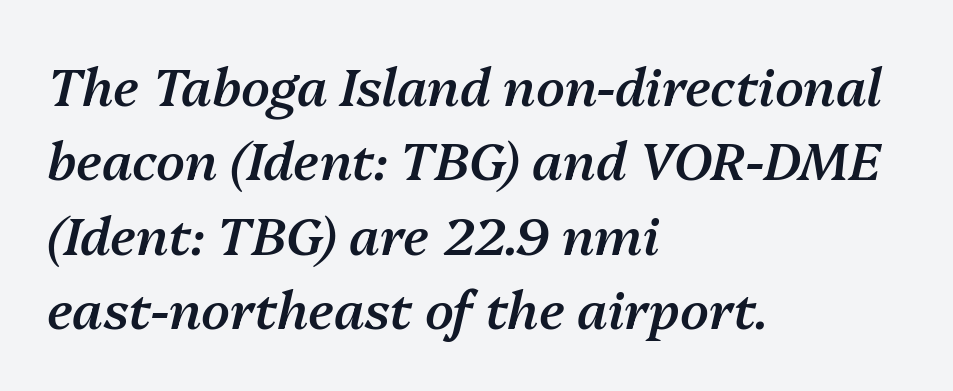
Q: Is the text bold? A: Semi-bold.
Q: Is the text italic (slanted)? A: Yes, it leans right by about 13 degrees.
Q: Is the text underlined? A: No.
Q: How is the paragraph aligned? A: Left-aligned.
Q: Is the spacing between letters normal or unusually wide? A: Normal.
Q: Is the spacing between lines tight, normal or loose? A: Normal.
Q: Width (condensed, normal, or wide)? A: Normal.
Q: Stroke contrast? A: Medium.
Q: x-height? A: Medium.
Q: Monospaced? A: No.
